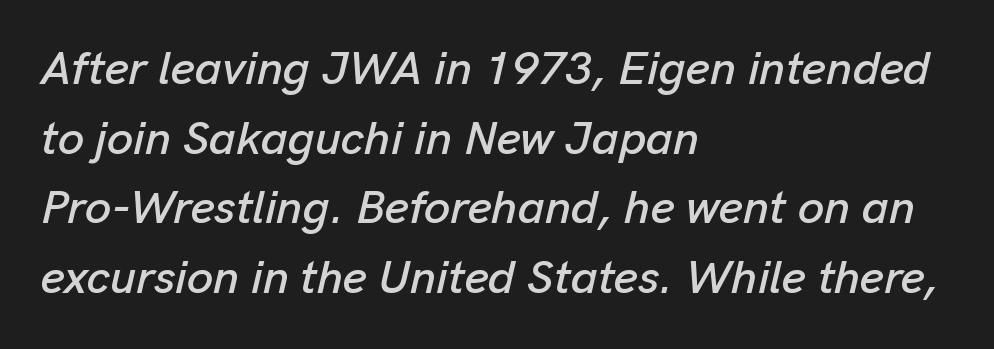
{"italic": "yes", "lean": "right", "slant_degrees": 13, "width": "normal", "stroke_contrast": "low", "x_height": "medium", "monospaced": "no", "underline": "no", "align": "left", "line_spacing": "normal", "line_spacing_ratio": 1.48, "letter_spacing": "normal", "letter_spacing_em": 0.0, "glyph_px": 47}
